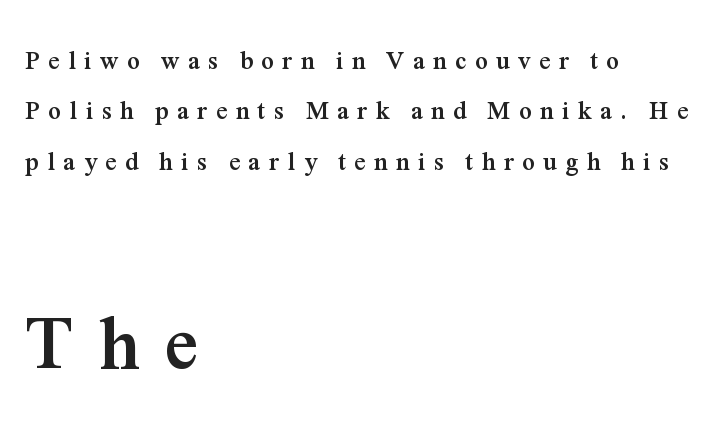
{"serif": "yes", "italic": "no", "bold": "yes", "weight": "semibold", "width": "normal", "stroke_contrast": "medium", "x_height": "medium", "monospaced": "no", "underline": "no", "align": "left", "line_spacing": "loose", "line_spacing_ratio": 2.02, "letter_spacing": "wide", "letter_spacing_em": 0.34, "larger_block": "second", "size_ratio": 3.0, "glyph_px": 75}
